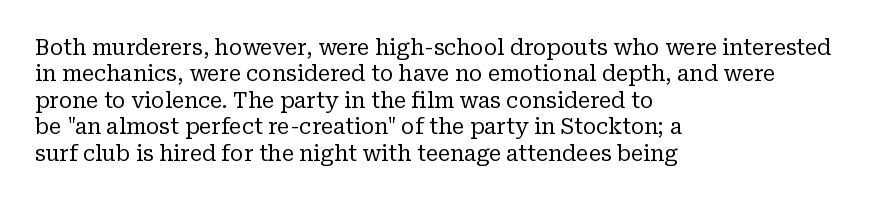
The rendering uses a moderate line-height, typical for paragraphs. Only glyphs here, with clear space below each row. The passage is arranged the way most books set body copy — flush left. Spacing between characters is what you'd get straight out of the box.
